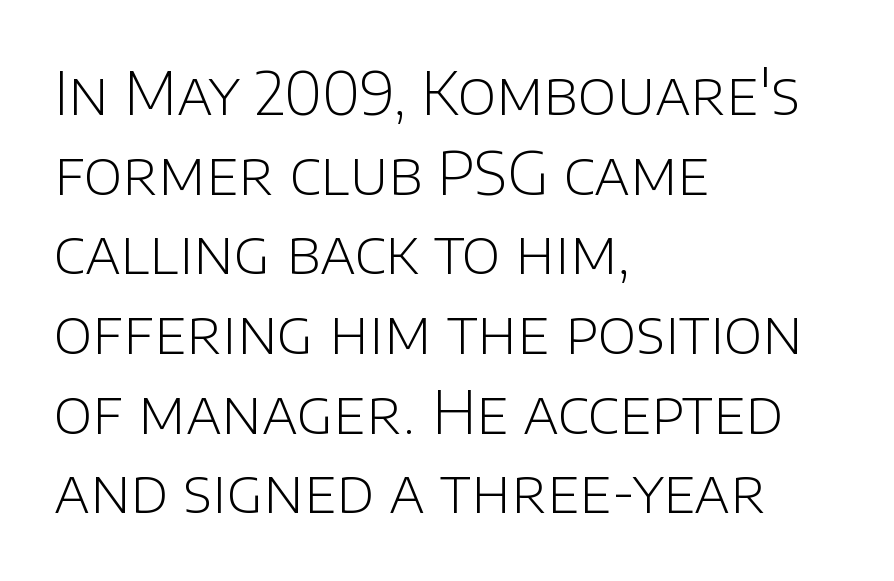
{"serif": "no", "italic": "no", "bold": "no", "weight": "light", "width": "normal", "stroke_contrast": "low", "x_height": "large", "monospaced": "no", "underline": "no", "align": "left", "line_spacing": "normal", "line_spacing_ratio": 1.35, "letter_spacing": "normal", "letter_spacing_em": 0.0, "glyph_px": 59}
